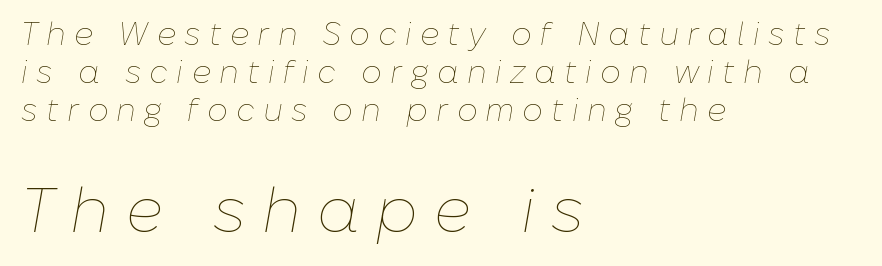
{"italic": "yes", "lean": "right", "slant_degrees": 10, "bold": "no", "weight": "thin", "width": "normal", "stroke_contrast": "low", "x_height": "medium", "monospaced": "no", "underline": "no", "align": "left", "line_spacing_ratio": 1.19, "letter_spacing": "wide", "letter_spacing_em": 0.26, "larger_block": "second", "size_ratio": 1.97, "glyph_px": 63}
